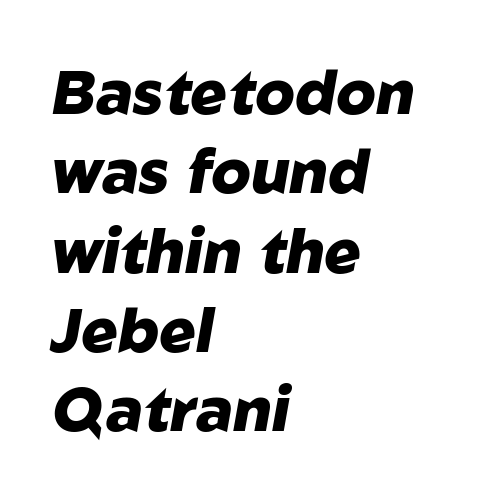
The image shows 61 px heavy type, italic (leaning right); set left-aligned, normal line spacing (1.3x), normal letter spacing, not underlined; low stroke contrast and a medium x-height.
